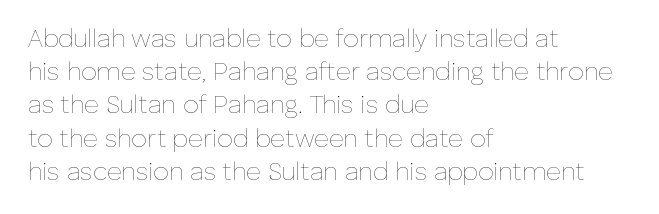
{"italic": "no", "bold": "no", "underline": "no", "align": "left", "line_spacing": "normal", "line_spacing_ratio": 1.33, "letter_spacing": "normal", "letter_spacing_em": 0.0, "glyph_px": 25}
